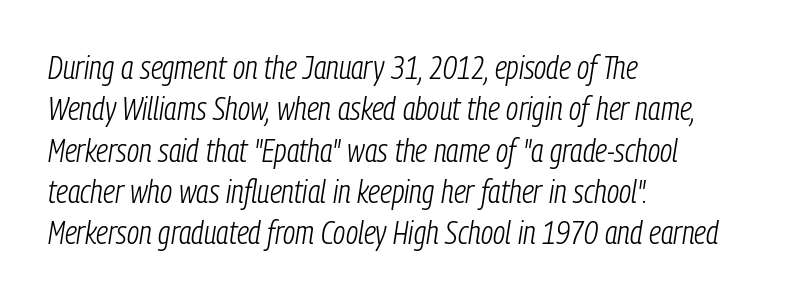
Q: Is the text bold? A: No.
Q: Is the text italic (slanted)? A: Yes, it leans right by about 9 degrees.
Q: Is the text underlined? A: No.
Q: How is the paragraph aligned? A: Left-aligned.
Q: Is the spacing between letters normal or unusually wide? A: Normal.
Q: Is the spacing between lines tight, normal or loose? A: Normal.
Q: Width (condensed, normal, or wide)? A: Condensed.
Q: Stroke contrast? A: Low.
Q: x-height? A: Medium.
Q: Monospaced? A: No.
